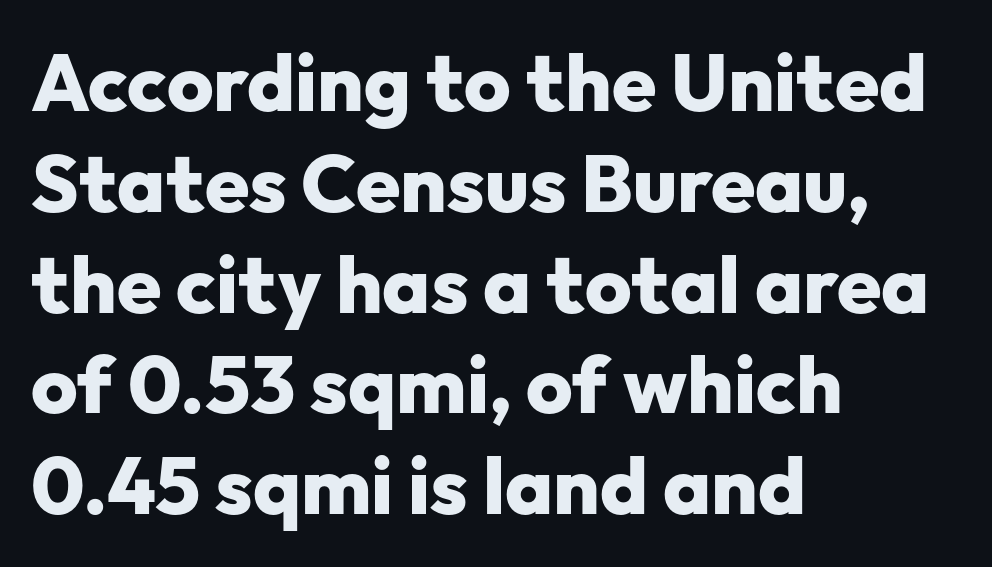
{"serif": "no", "italic": "no", "bold": "yes", "weight": "heavy", "width": "normal", "stroke_contrast": "low", "x_height": "medium", "monospaced": "no", "underline": "no", "align": "left", "line_spacing": "normal", "line_spacing_ratio": 1.26, "letter_spacing": "normal", "letter_spacing_em": 0.0, "glyph_px": 80}
